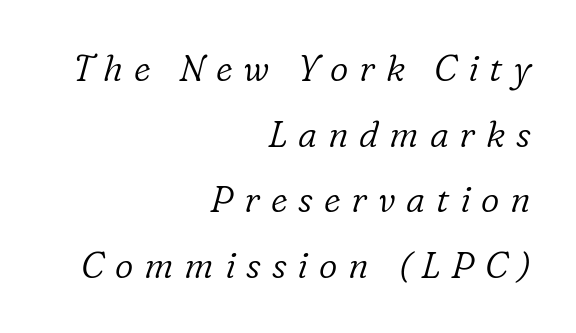
{"serif": "yes", "italic": "yes", "lean": "right", "slant_degrees": 16, "bold": "no", "weight": "light", "width": "normal", "stroke_contrast": "low", "x_height": "medium", "monospaced": "no", "underline": "no", "align": "right", "line_spacing_ratio": 1.82, "letter_spacing": "wide", "letter_spacing_em": 0.3, "glyph_px": 36}
